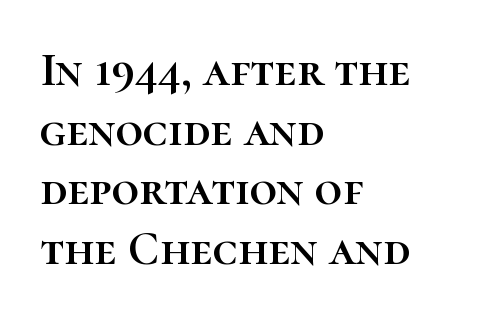
The image shows 48 px text type, upright; set left-aligned, line spacing 1.24x, normal letter spacing, not underlined; high stroke contrast and a medium x-height.
